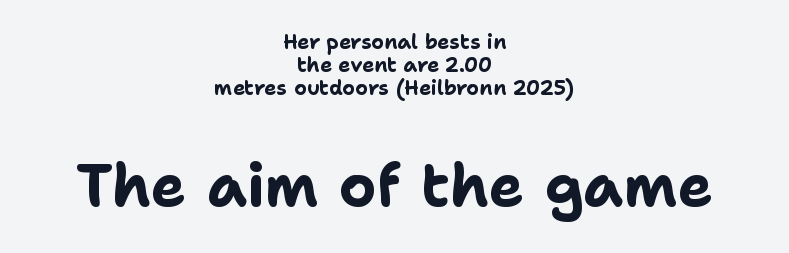
The image shows 59 px bold sans-serif type, upright; set centered, line spacing 1.16x, normal letter spacing, not underlined; the second (bottom) block is 2.95x larger; low stroke contrast and a medium x-height.
